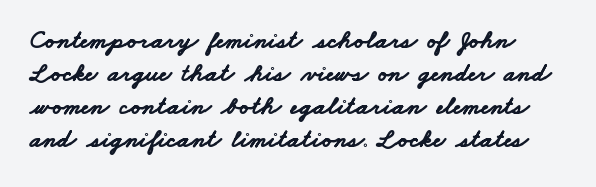
{"bold": "yes", "underline": "no", "line_spacing": "normal", "line_spacing_ratio": 1.27, "letter_spacing": "normal", "letter_spacing_em": 0.0, "glyph_px": 26}
